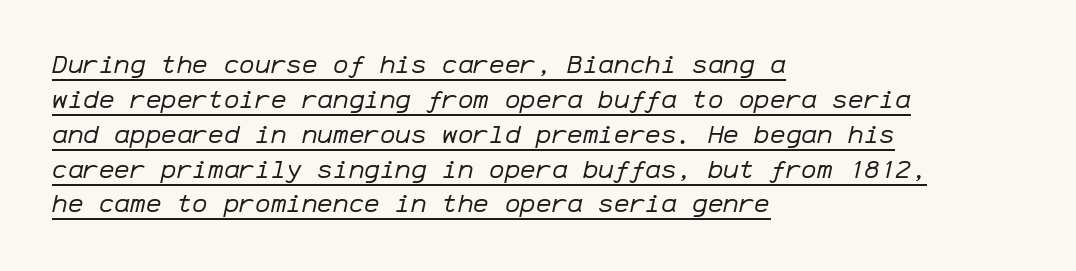
Leading matches the norm, producing a regular column. The font is comparable to plain body text, perhaps lighter. No extra tracking has been applied to these lines. The rendered words wear a rule along their underside.
